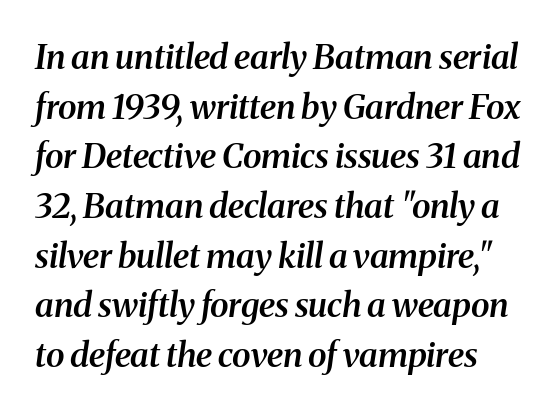
Looking at the ascenders, they clearly lean. Font category for this specimen: serif. Is there much room between lines? A standard amount, neither cramped nor airy. Note the varied advance widths — an 'i' is clearly narrower than an 'm'.
